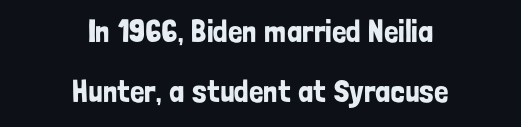
{"serif": "no", "italic": "no", "width": "condensed", "stroke_contrast": "low", "x_height": "medium", "monospaced": "no", "underline": "no", "align": "center", "line_spacing_ratio": 1.87, "letter_spacing": "normal", "letter_spacing_em": 0.0, "glyph_px": 32}
